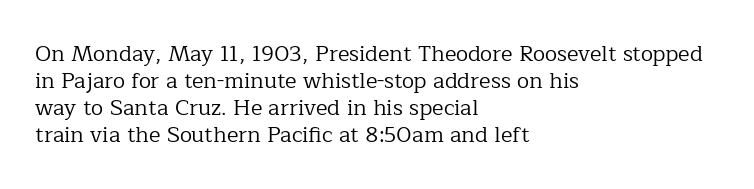
The image shows 22 px text type, upright; set left-aligned, line spacing 1.23x, normal letter spacing, not underlined.
